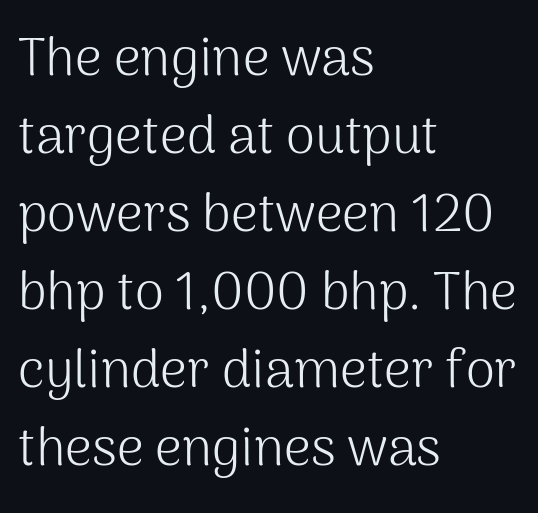
Just letters on the line, the space beneath them empty. These lines are set flush left with a ragged right edge. Vertical strokes here are truly vertical. The text was rendered using a sans face with plain stroke endings.
